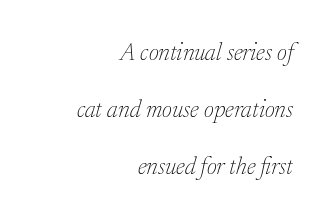
Glyph-to-glyph distance matches everyday printed text. Right-aligned paragraph, ragged on the left. The words here are not underlined. The face looks like a standard text weight, possibly lighter. Vertical spacing — loose. The typography opts for an oblique posture over an upright one.
